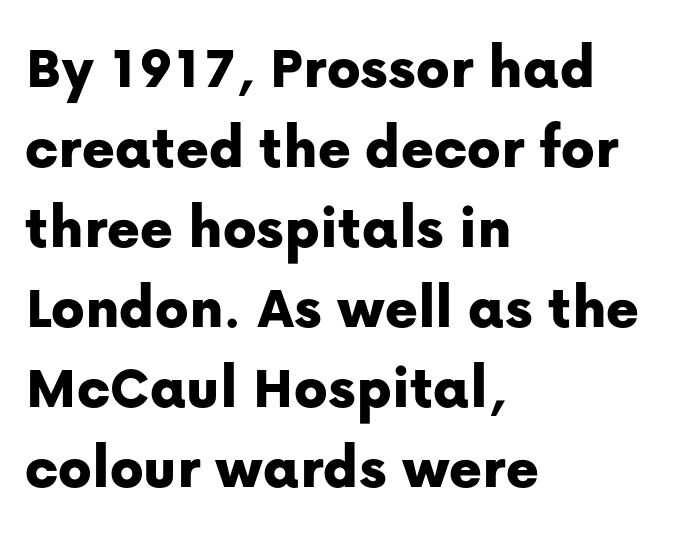
{"serif": "no", "italic": "no", "width": "normal", "stroke_contrast": "low", "x_height": "medium", "monospaced": "no", "underline": "no", "align": "left", "line_spacing": "normal", "line_spacing_ratio": 1.29, "letter_spacing": "normal", "letter_spacing_em": 0.0, "glyph_px": 62}
